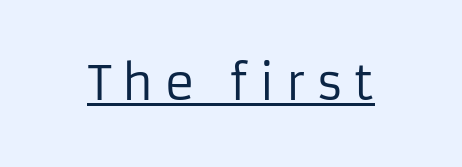
Underline: present. Do the characters align in a grid? No, the font is proportional. Inter-character spacing is expanded well beyond the font's built-in metrics. A typesetter would mark this as roman, not italic. No chunkiness to these letters — they're not bold. I'd call this a sans setting — the letters go barefoot.
